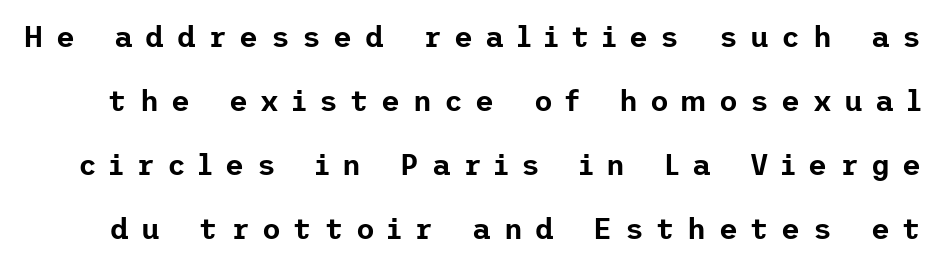
Q: Is the text italic (slanted)? A: No, it is upright.
Q: Is the typeface a serif or a sans-serif typeface? A: Sans-serif.
Q: Is the text underlined? A: No.
Q: Is the spacing between letters normal or unusually wide? A: Unusually wide.
Q: Is the spacing between lines tight, normal or loose? A: Loose.
Q: Width (condensed, normal, or wide)? A: Normal.
Q: Stroke contrast? A: Low.
Q: x-height? A: Medium.
